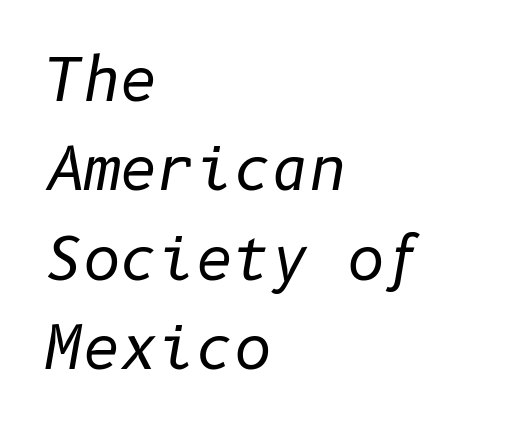
Does extra space separate the letters? No, they use regular spacing. The area under the type is left untouched. The typesetter chose a ragged-right arrangement here. How would I describe the line gaps? Plain and ordinary. Is the type heavy? It reads as light-to-regular instead. The glyphs look as if they've been sheared to an angle.
